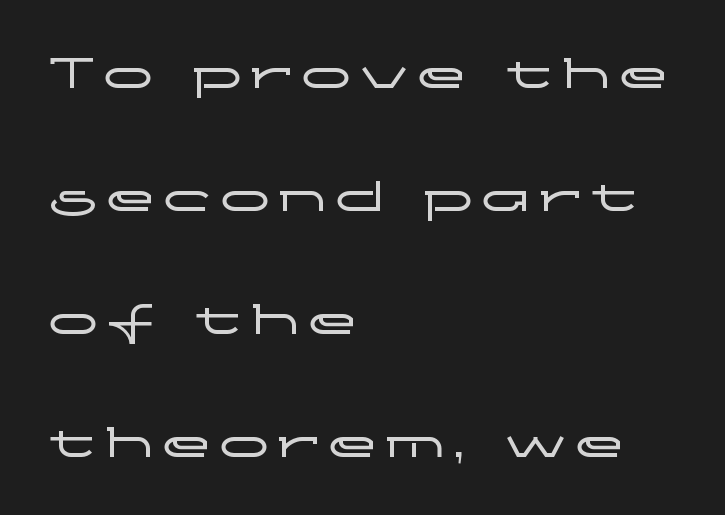
{"serif": "no", "italic": "no", "width": "wide", "stroke_contrast": "low", "x_height": "medium", "monospaced": "no", "underline": "no", "align": "left", "line_spacing": "loose", "line_spacing_ratio": 2.46, "glyph_px": 50}
